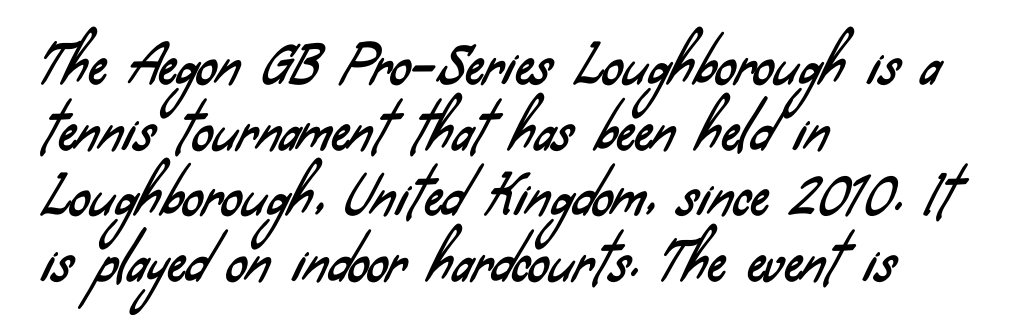
The passage shown is typed in a proportional face where columns would drift. The rows are spaced the way most documents space them. Standard letterfit; no display-style spreading of the glyphs. Anything drawn beneath the words? Only blank space. Is the block centered? No — it sits flush against the left margin.
